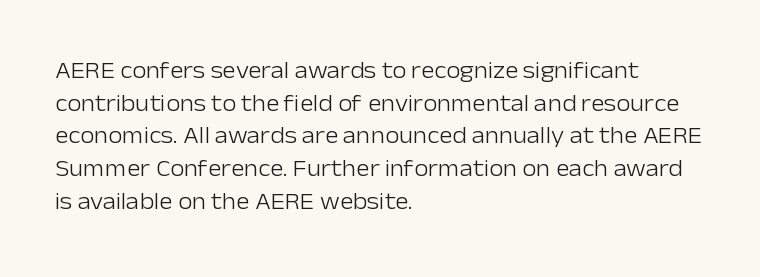
The image shows 23 px text type, upright; set left-aligned, normal line spacing (1.42x), normal letter spacing, not underlined.
